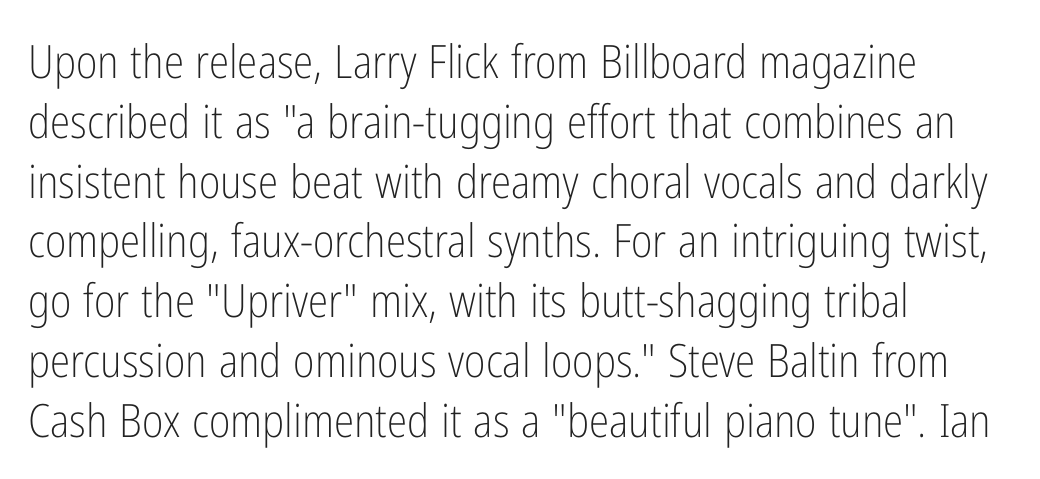
The image shows 46 px light, condensed sans-serif type, upright; set left-aligned, normal line spacing (1.3x), normal letter spacing, not underlined; low stroke contrast and a medium x-height.
